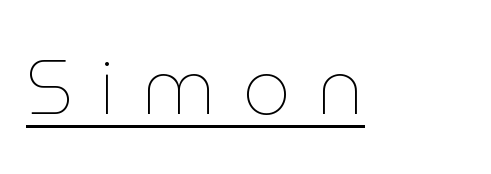
Underlined type. Is this a fixed-width face? No — the glyphs have proportional, varying widths. Vertical stems look standard width or narrower in stroke. This is the regular roman posture of the typeface. There is plenty of visible air inserted between adjacent glyphs.
